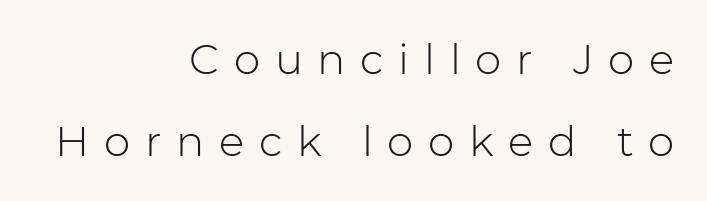
This is the regular roman posture of the typeface. The passage shown is not underscored anywhere. Visually the block forms a straight wall on the right and a jagged coastline on the left. The typeface has the unassuming heft of standard copy or less. Character widths vary here, with narrow letters taking less room than wide ones. Inter-character spacing is expanded well beyond the font's built-in metrics.
